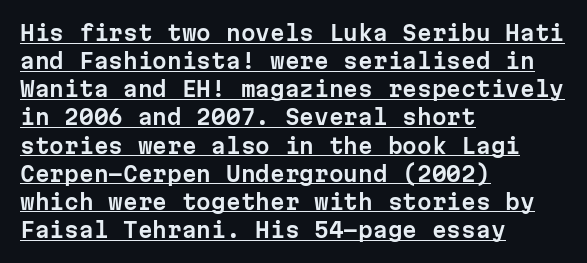
Q: Is the text italic (slanted)? A: No, it is upright.
Q: Is the text underlined? A: Yes.
Q: How is the paragraph aligned? A: Left-aligned.
Q: Is the spacing between letters normal or unusually wide? A: Normal.
Q: Is the spacing between lines tight, normal or loose? A: Normal.
